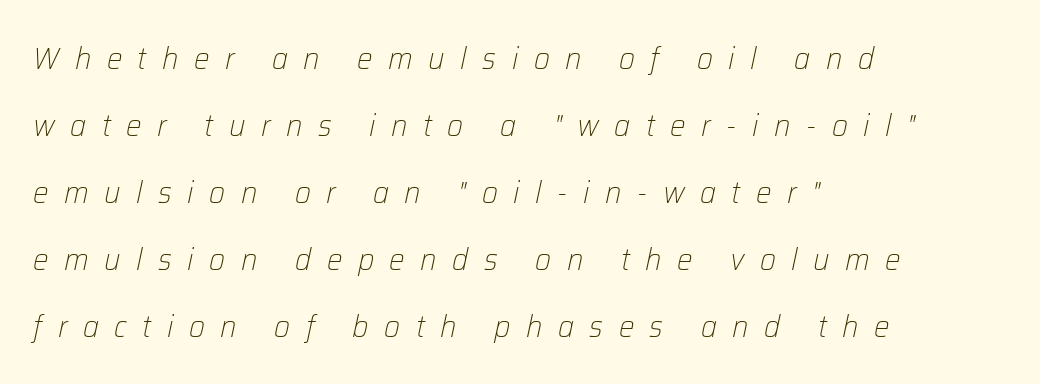
Q: Is the text bold? A: No.
Q: Is the text italic (slanted)? A: Yes, it leans right by about 12 degrees.
Q: Is the text underlined? A: No.
Q: How is the paragraph aligned? A: Left-aligned.
Q: Is the spacing between letters normal or unusually wide? A: Unusually wide.
Q: Is the spacing between lines tight, normal or loose? A: Loose.
Q: Width (condensed, normal, or wide)? A: Normal.
Q: Stroke contrast? A: Low.
Q: x-height? A: Medium.
Q: Monospaced? A: No.
